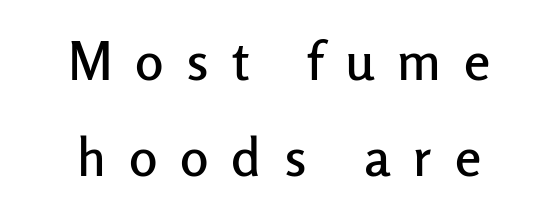
{"serif": "no", "italic": "no", "width": "normal", "stroke_contrast": "low", "x_height": "medium", "monospaced": "no", "underline": "no", "align": "center", "line_spacing_ratio": 1.82, "letter_spacing": "wide", "letter_spacing_em": 0.43, "glyph_px": 53}
